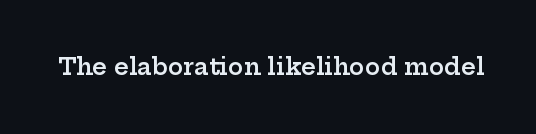
No extra tracking has been applied to these lines. The area under the type is left untouched. Weight: semibold (demi). If you drew a line through each stem, it would be perfectly vertical.
